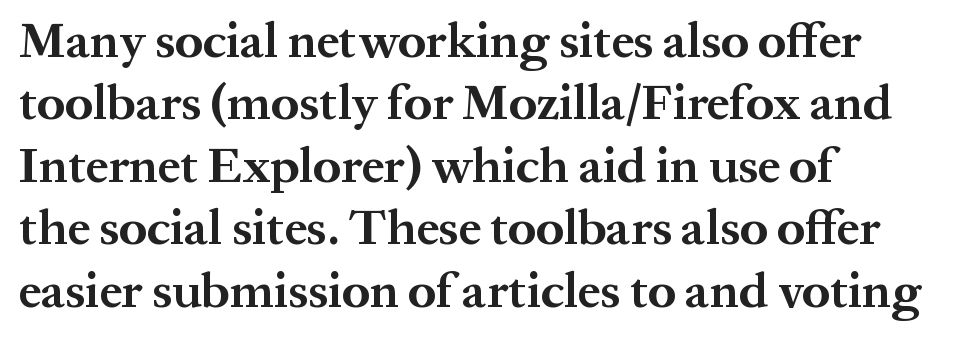
{"serif": "yes", "italic": "no", "bold": "yes", "weight": "bold", "width": "normal", "stroke_contrast": "medium", "x_height": "medium", "monospaced": "no", "underline": "no", "align": "left", "line_spacing": "normal", "line_spacing_ratio": 1.25, "letter_spacing": "normal", "letter_spacing_em": 0.0, "glyph_px": 50}
